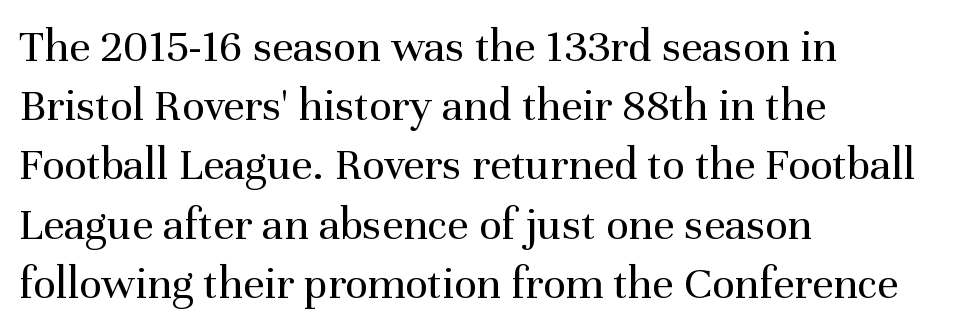
{"serif": "yes", "italic": "no", "bold": "no", "weight": "regular", "width": "normal", "stroke_contrast": "medium", "x_height": "medium", "monospaced": "no", "underline": "no", "align": "left", "line_spacing": "normal", "line_spacing_ratio": 1.26, "letter_spacing": "normal", "letter_spacing_em": 0.0, "glyph_px": 47}
